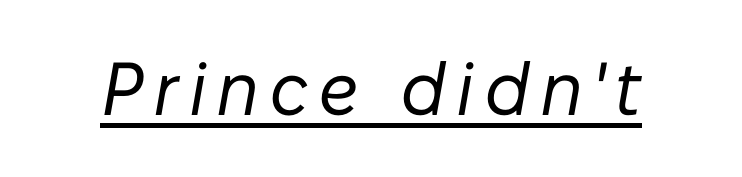
Q: Is the text bold? A: No.
Q: Is the text italic (slanted)? A: Yes, it leans right by about 10 degrees.
Q: Is the text underlined? A: Yes.
Q: Width (condensed, normal, or wide)? A: Normal.
Q: Stroke contrast? A: Low.
Q: x-height? A: Medium.
Q: Monospaced? A: No.
